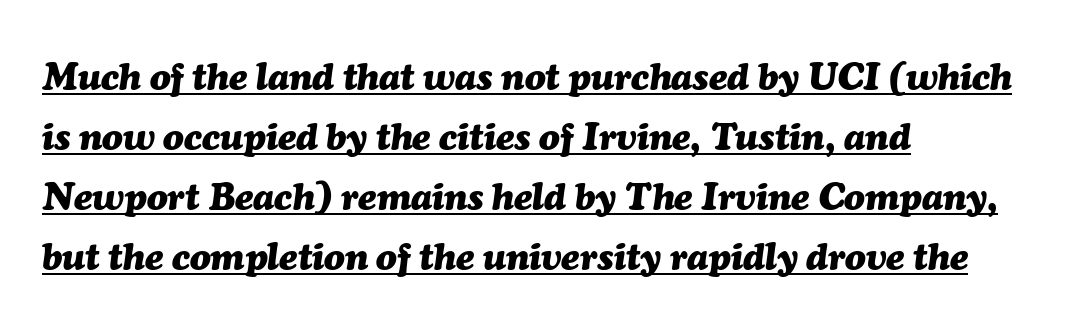
The specimen includes a rule beneath the text block's lines. Words appear dense and cohesive because spacing is normal. Typographic density is high because the face is bold. You can tell it's italic because the verticals aren't actually vertical.
